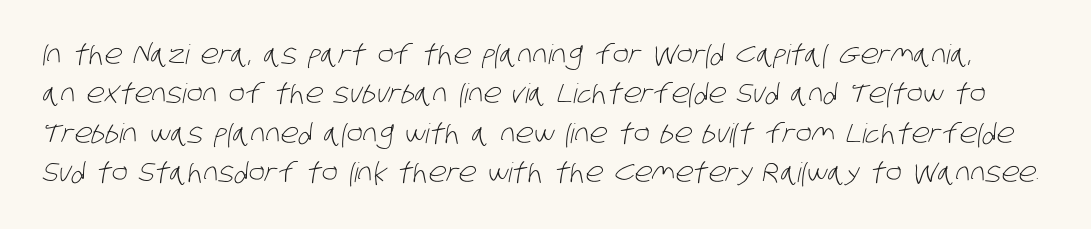
The zone under the glyphs is completely vacant. This sample uses plain, unmodified letter spacing. The cut favours lightness, reaching ordinary text weight at its darkest. Line spacing here is normal.
